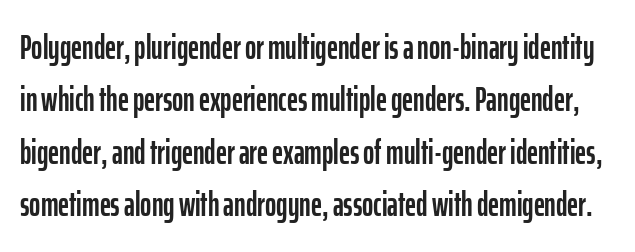
Think of a printed novel: that variable character pitch is what you see here. Beneath every word, the page is bare. Posture: vertical. The rendering shows plain stroke endings on the letterforms — a sans-serif design. Summary of vertical rhythm: regular, with standard interline spacing. No extra tracking has been applied to these lines.
